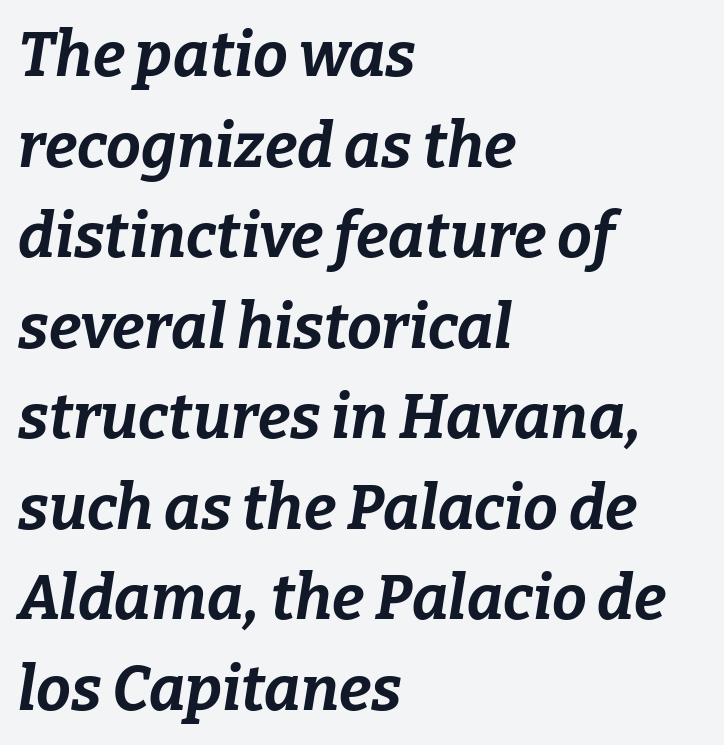
{"italic": "yes", "lean": "right", "slant_degrees": 9, "bold": "yes", "weight": "bold", "width": "normal", "stroke_contrast": "low", "x_height": "medium", "monospaced": "no", "underline": "no", "align": "left", "line_spacing": "normal", "line_spacing_ratio": 1.46, "letter_spacing": "normal", "letter_spacing_em": 0.0, "glyph_px": 62}
